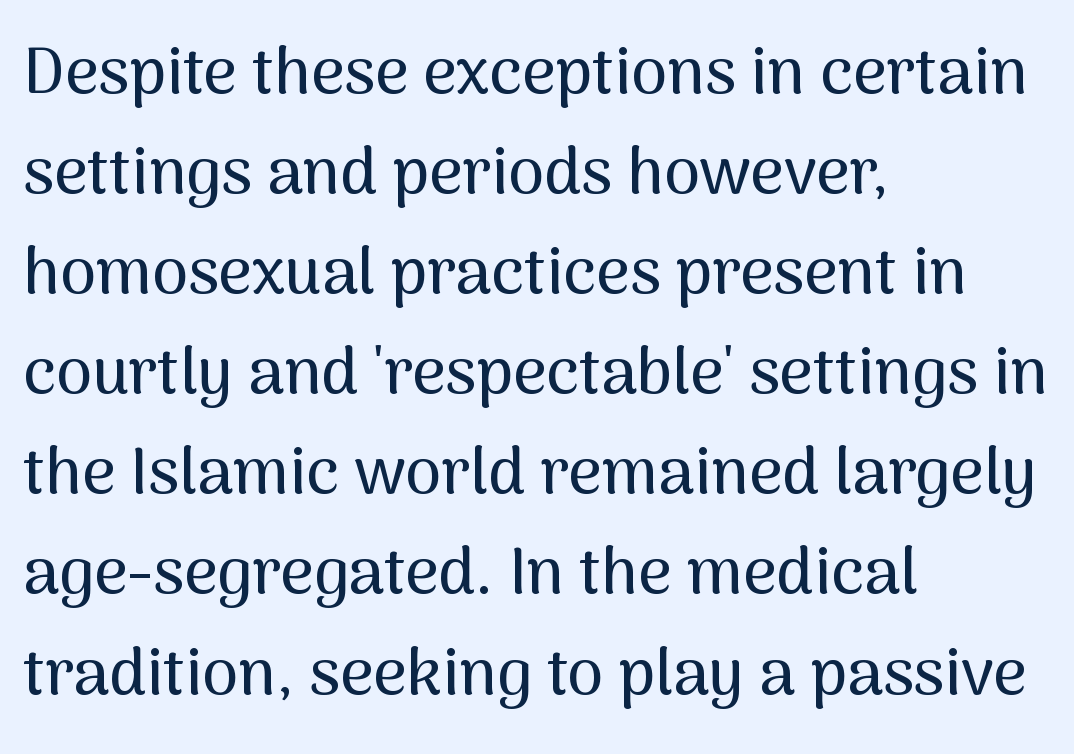
Q: Is the text italic (slanted)? A: No, it is upright.
Q: Is the typeface a serif or a sans-serif typeface? A: Sans-serif.
Q: Is the text underlined? A: No.
Q: How is the paragraph aligned? A: Left-aligned.
Q: Is the spacing between letters normal or unusually wide? A: Normal.
Q: Is the spacing between lines tight, normal or loose? A: Normal.
Q: Width (condensed, normal, or wide)? A: Normal.
Q: Stroke contrast? A: Medium.
Q: x-height? A: Medium.
Q: Monospaced? A: No.
